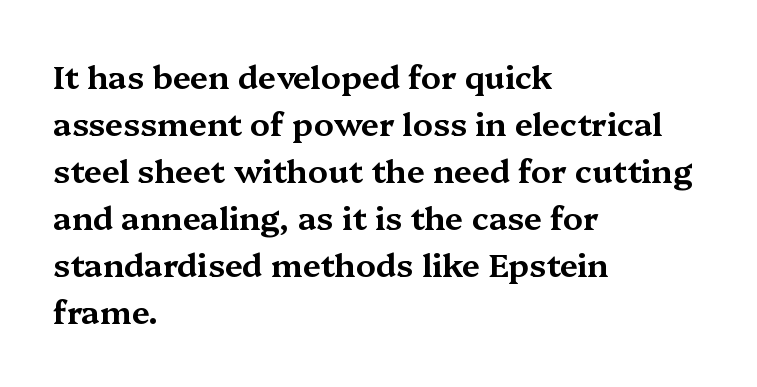
Here the glyphs are tracked normally, forming tight word shapes. The rag falls on the right side of this text block. Designer's note — italics off, roman on. The passage shown is not underscored anywhere. Interline gaps are of average width in this sample.
